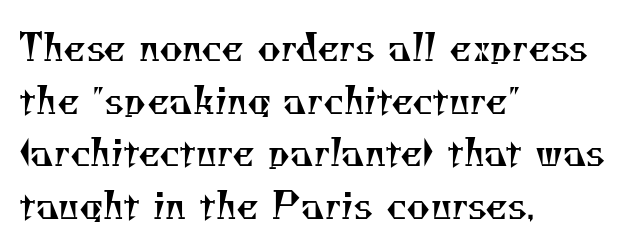
Q: Is the text bold? A: No.
Q: Is the typeface a serif or a sans-serif typeface? A: Serif.
Q: Is the text underlined? A: No.
Q: How is the paragraph aligned? A: Left-aligned.
Q: Is the spacing between letters normal or unusually wide? A: Normal.
Q: Is the spacing between lines tight, normal or loose? A: Normal.
Q: Width (condensed, normal, or wide)? A: Normal.
Q: Stroke contrast? A: Medium.
Q: x-height? A: Small.
Q: Monospaced? A: No.
